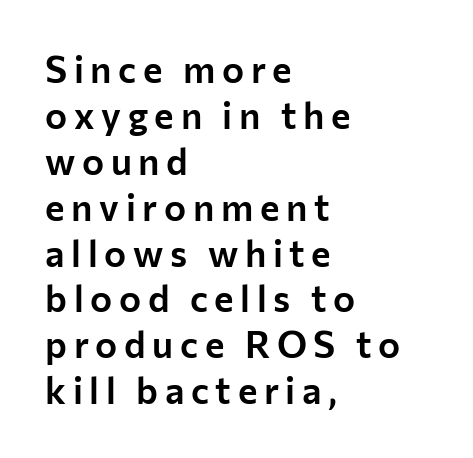
Q: Is the text italic (slanted)? A: No, it is upright.
Q: Is the typeface a serif or a sans-serif typeface? A: Sans-serif.
Q: Is the text underlined? A: No.
Q: How is the paragraph aligned? A: Left-aligned.
Q: Width (condensed, normal, or wide)? A: Normal.
Q: Stroke contrast? A: Low.
Q: x-height? A: Medium.
Q: Monospaced? A: No.
